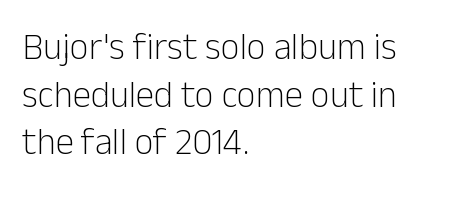
The letters advance in unequal steps, a hallmark of proportional type. Posture: straight, roman, zero tilt. This block has exactly the height ordinary leading produces. Left-aligned paragraph, ragged on the right. To sum up the face: it is a sans, with no serifs.
